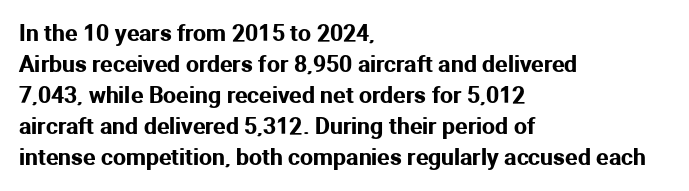
{"italic": "no", "underline": "no", "align": "left", "line_spacing": "normal", "line_spacing_ratio": 1.35, "letter_spacing": "normal", "letter_spacing_em": 0.0, "glyph_px": 23}
